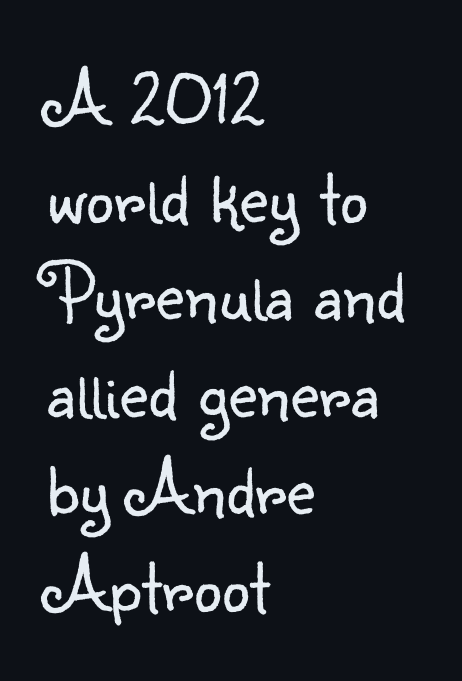
What stands out about the letter spacing? Nothing — it is the standard amount. You could not count columns in this text — the font is proportionally spaced. Any mark beneath the type? The region is blank. The passage shown is not bold in any degree. Teacher's note: observe the even left margin — that is flush-left alignment.
